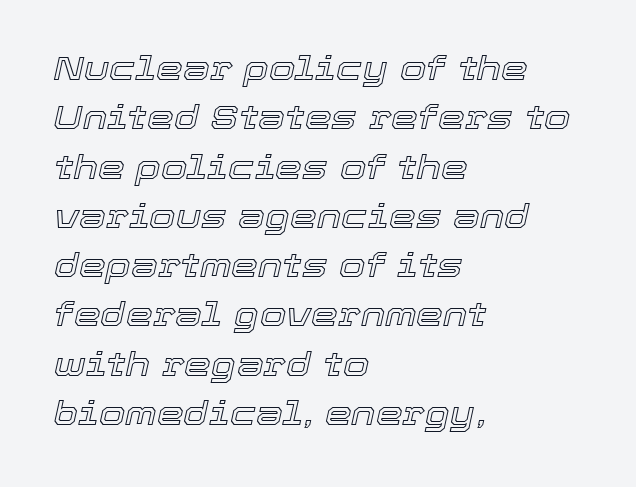
The image shows 34 px text type, italic (leaning right); set left-aligned, normal line spacing (1.45x), normal letter spacing, not underlined; a medium x-height.
